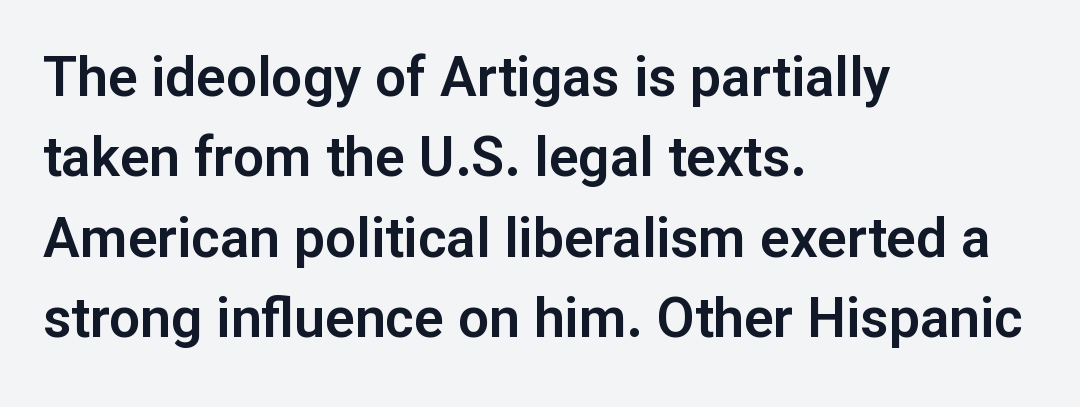
The image shows 55 px sans-serif type, upright; set left-aligned, normal line spacing (1.46x), normal letter spacing, not underlined; low stroke contrast and a medium x-height.
